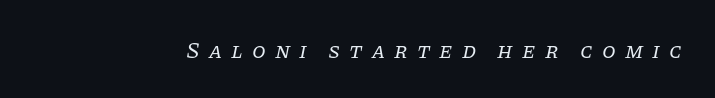
{"italic": "yes", "lean": "right", "slant_degrees": 11, "bold": "no", "underline": "no", "letter_spacing": "wide", "letter_spacing_em": 0.41, "glyph_px": 22}
